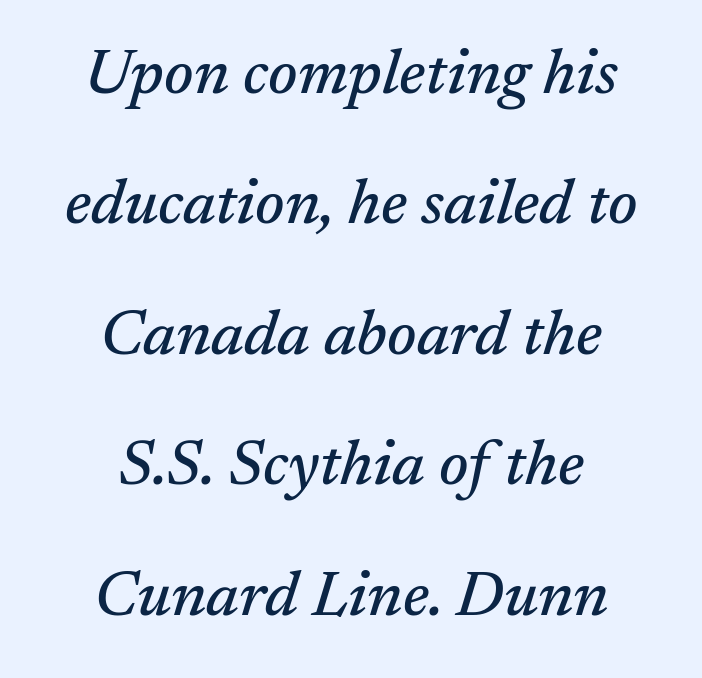
{"serif": "yes", "italic": "yes", "lean": "right", "slant_degrees": 17, "width": "normal", "stroke_contrast": "medium", "x_height": "medium", "monospaced": "no", "underline": "no", "align": "center", "line_spacing": "loose", "line_spacing_ratio": 2.07, "letter_spacing": "normal", "letter_spacing_em": 0.0, "glyph_px": 63}
